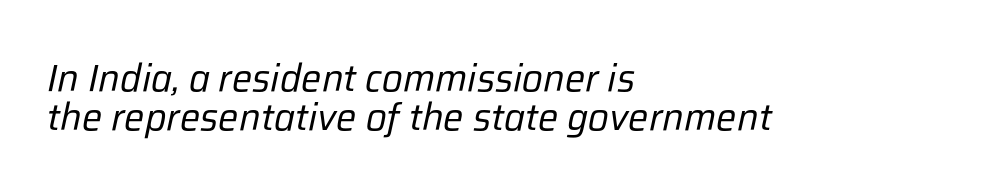
Q: Is the text bold? A: No.
Q: Is the text italic (slanted)? A: Yes, it leans right by about 12 degrees.
Q: Is the text underlined? A: No.
Q: How is the paragraph aligned? A: Left-aligned.
Q: Is the spacing between letters normal or unusually wide? A: Normal.
Q: Is the spacing between lines tight, normal or loose? A: Tight.
Q: Width (condensed, normal, or wide)? A: Normal.
Q: Stroke contrast? A: Low.
Q: x-height? A: Medium.
Q: Monospaced? A: No.
